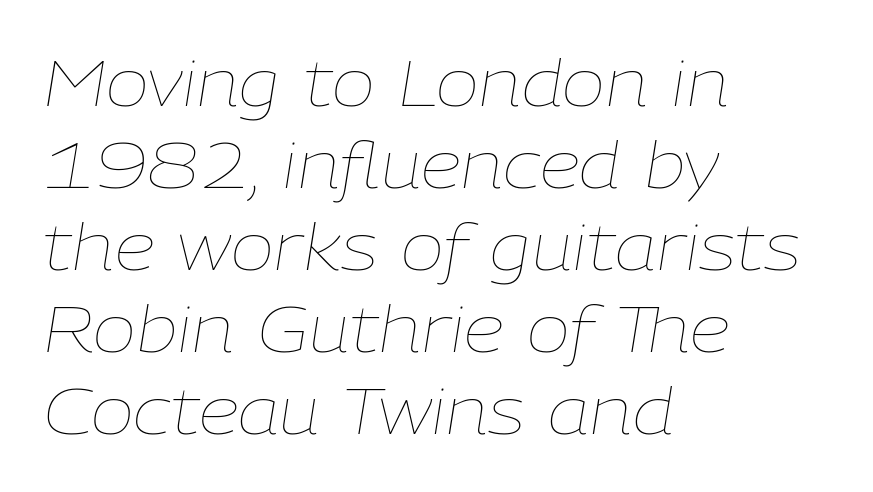
{"italic": "yes", "lean": "right", "slant_degrees": 9, "bold": "no", "weight": "thin", "width": "normal", "stroke_contrast": "low", "x_height": "medium", "monospaced": "no", "underline": "no", "align": "left", "line_spacing": "normal", "line_spacing_ratio": 1.26, "letter_spacing": "normal", "letter_spacing_em": 0.0, "glyph_px": 65}
